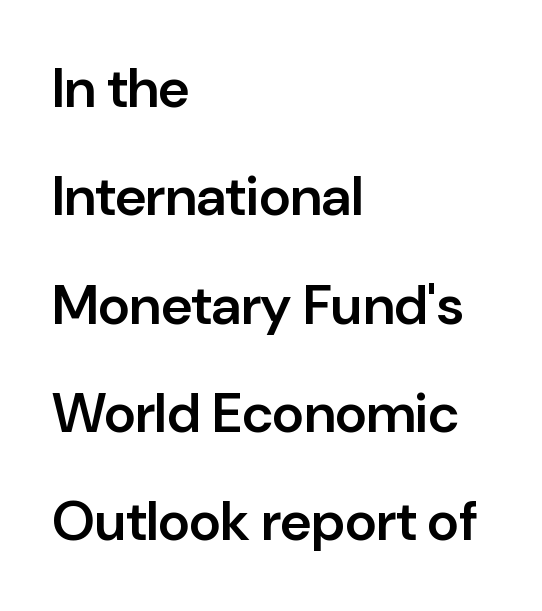
Q: Is the text bold? A: Semi-bold.
Q: Is the text italic (slanted)? A: No, it is upright.
Q: Is the typeface a serif or a sans-serif typeface? A: Sans-serif.
Q: Is the text underlined? A: No.
Q: How is the paragraph aligned? A: Left-aligned.
Q: Is the spacing between letters normal or unusually wide? A: Normal.
Q: Is the spacing between lines tight, normal or loose? A: Loose.
Q: Width (condensed, normal, or wide)? A: Normal.
Q: Stroke contrast? A: Low.
Q: x-height? A: Medium.
Q: Monospaced? A: No.
